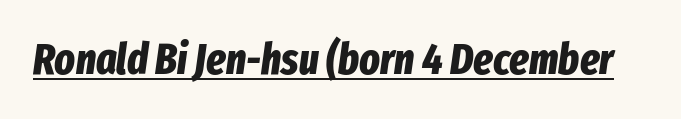
The typesetting leans heavy: a genuine bold. Between one letter and the next there's only the usual sliver of space. There's an unmistakable incline to the writing here. Students, observe the line beneath the letters — that is underlining. The rendering uses natural spacing where letterforms have individual widths.
